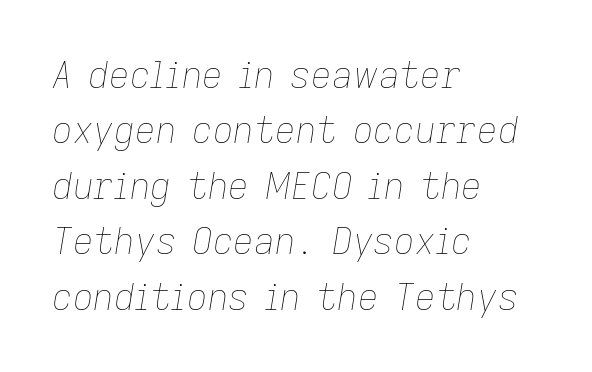
{"italic": "yes", "lean": "right", "slant_degrees": 9, "bold": "no", "weight": "thin", "width": "normal", "stroke_contrast": "low", "x_height": "medium", "monospaced": "no", "underline": "no", "align": "left", "line_spacing": "normal", "line_spacing_ratio": 1.54, "letter_spacing": "normal", "letter_spacing_em": 0.0, "glyph_px": 36}
